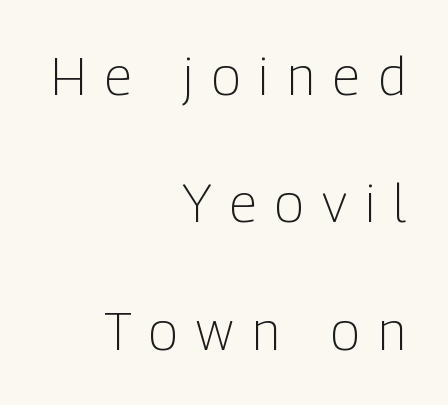
These lines stand farther apart than default settings would place them. The compositor pushed each line to the right boundary. The type sits square on the baseline with zero lean. Looks like regular typesetting: each glyph gets only the width it needs.
